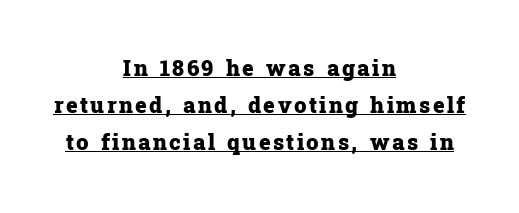
Q: Is the text bold? A: Yes.
Q: Is the text italic (slanted)? A: No, it is upright.
Q: Is the text underlined? A: Yes.
Q: How is the paragraph aligned? A: Centered.
Q: Is the spacing between lines tight, normal or loose? A: Normal.
